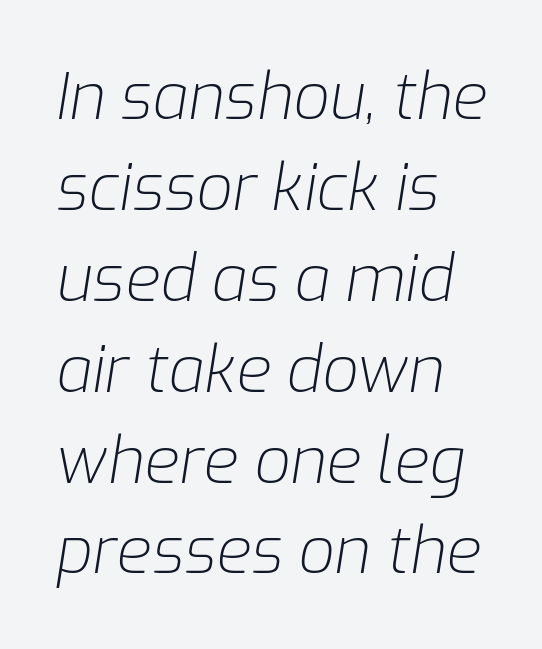
{"italic": "yes", "lean": "right", "slant_degrees": 9, "bold": "no", "weight": "light", "width": "normal", "stroke_contrast": "low", "x_height": "medium", "monospaced": "no", "underline": "no", "align": "left", "line_spacing": "normal", "line_spacing_ratio": 1.42, "letter_spacing": "normal", "letter_spacing_em": 0.0, "glyph_px": 64}
